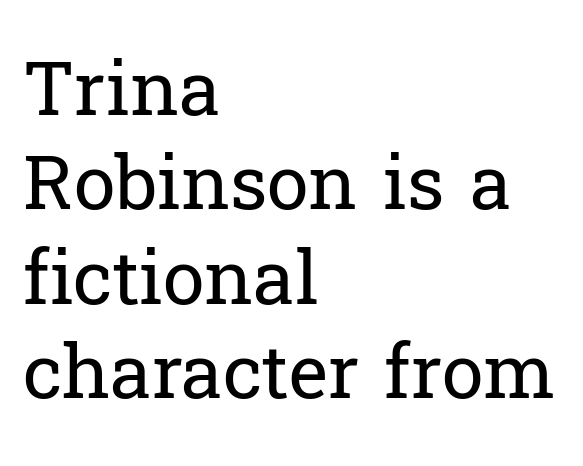
{"serif": "yes", "italic": "no", "bold": "no", "weight": "regular", "width": "normal", "stroke_contrast": "low", "x_height": "medium", "monospaced": "no", "underline": "no", "align": "left", "line_spacing": "normal", "line_spacing_ratio": 1.26, "letter_spacing": "normal", "letter_spacing_em": 0.0, "glyph_px": 75}
